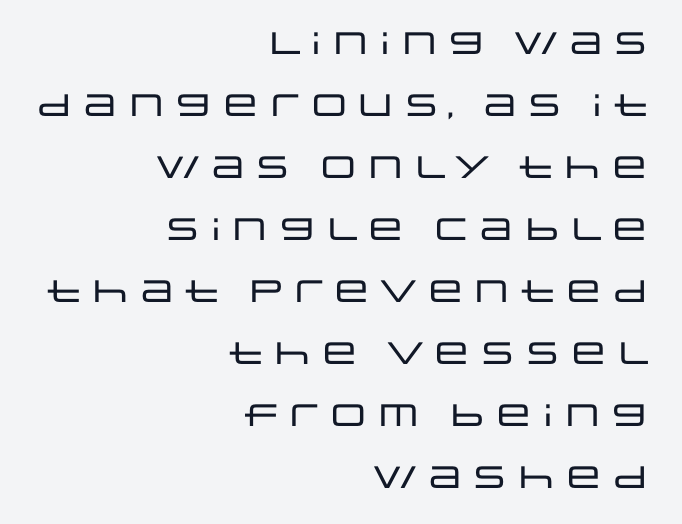
The image shows 31 px wide sans-serif type, upright; set right-aligned, loose line spacing (2.0x), normal letter spacing, not underlined; low stroke contrast and a large x-height.
